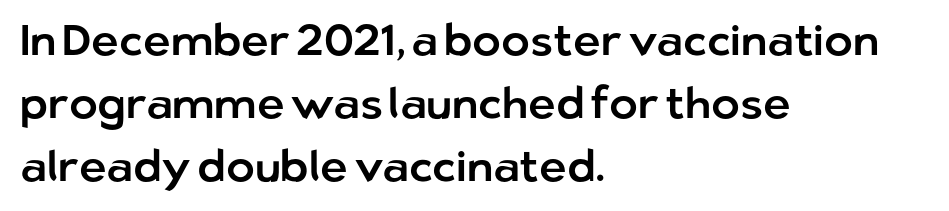
{"serif": "no", "italic": "no", "width": "normal", "stroke_contrast": "low", "x_height": "medium", "monospaced": "no", "underline": "no", "align": "left", "line_spacing": "normal", "line_spacing_ratio": 1.47, "letter_spacing": "normal", "letter_spacing_em": 0.0, "glyph_px": 43}
